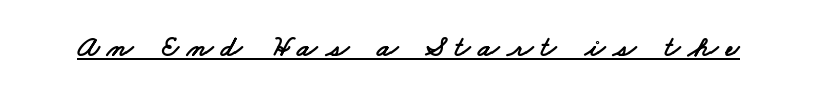
{"serif": "no", "width": "wide", "stroke_contrast": "low", "x_height": "small", "monospaced": "no", "underline": "yes", "letter_spacing": "wide", "letter_spacing_em": 0.27, "glyph_px": 30}
